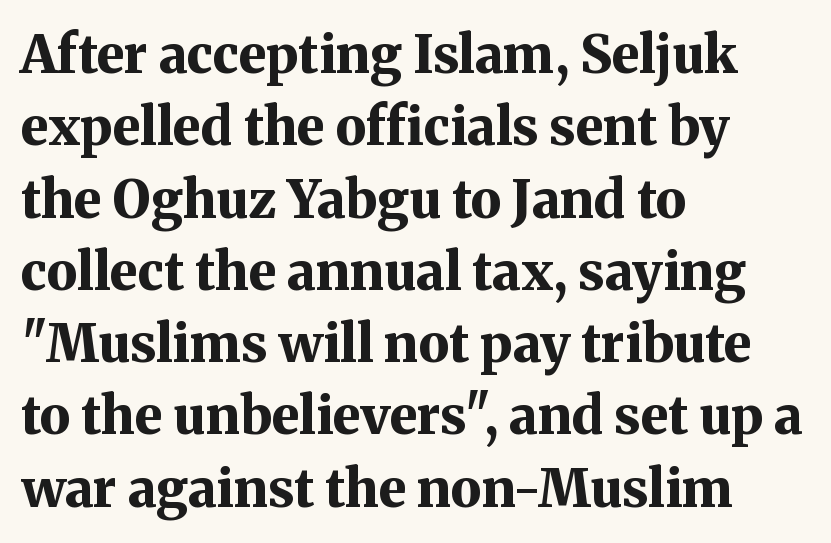
{"serif": "yes", "italic": "no", "bold": "yes", "weight": "bold", "width": "normal", "stroke_contrast": "medium", "x_height": "medium", "monospaced": "no", "underline": "no", "align": "left", "line_spacing": "normal", "line_spacing_ratio": 1.39, "letter_spacing": "normal", "letter_spacing_em": 0.0, "glyph_px": 52}
